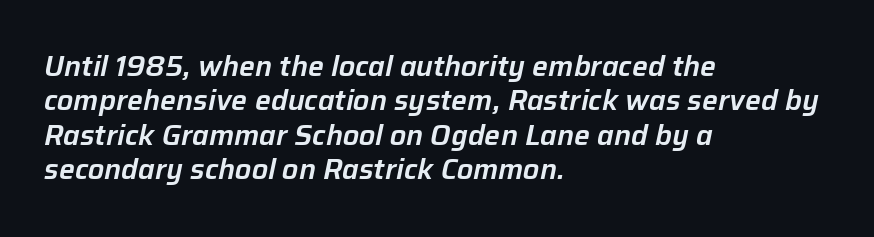
The image shows 28 px text type, italic (leaning right); set left-aligned, line spacing 1.23x, normal letter spacing, not underlined; low stroke contrast and a medium x-height.
